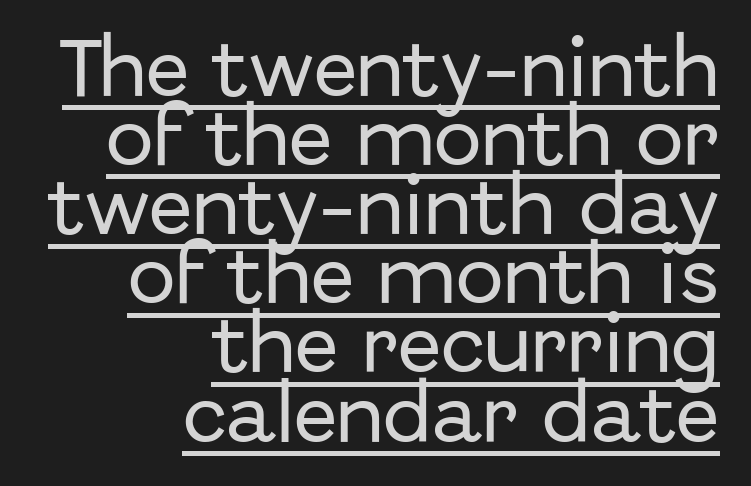
Q: Is the text italic (slanted)? A: No, it is upright.
Q: Is the typeface a serif or a sans-serif typeface? A: Sans-serif.
Q: Is the text underlined? A: Yes.
Q: How is the paragraph aligned? A: Right-aligned.
Q: Is the spacing between letters normal or unusually wide? A: Normal.
Q: Is the spacing between lines tight, normal or loose? A: Tight.
Q: Width (condensed, normal, or wide)? A: Normal.
Q: Stroke contrast? A: Low.
Q: x-height? A: Medium.
Q: Monospaced? A: No.
